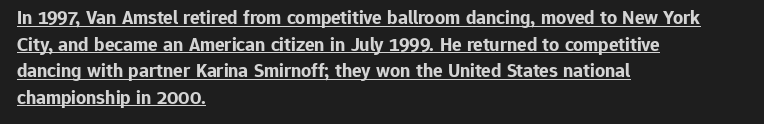
Q: Is the text bold? A: Yes.
Q: Is the text italic (slanted)? A: No, it is upright.
Q: Is the text underlined? A: Yes.
Q: How is the paragraph aligned? A: Left-aligned.
Q: Is the spacing between letters normal or unusually wide? A: Normal.
Q: Is the spacing between lines tight, normal or loose? A: Normal.
